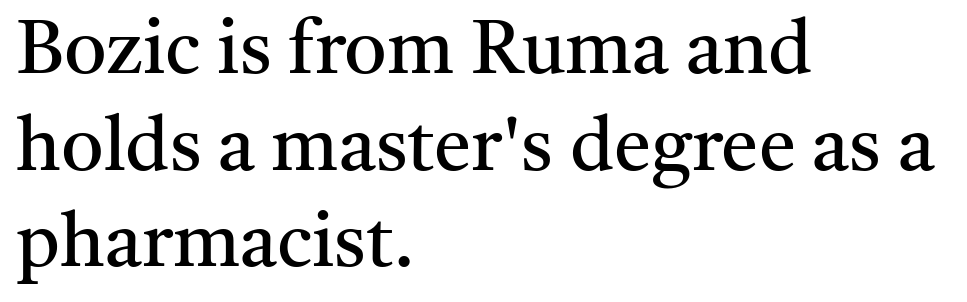
The image shows 75 px regular-weight serif type, upright; set left-aligned, normal line spacing (1.29x), normal letter spacing, not underlined; medium stroke contrast and a medium x-height.
